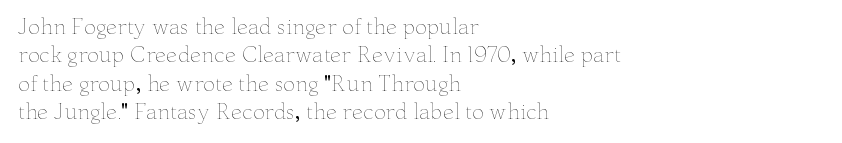
Glyph-to-glyph distance matches everyday printed text. One glance says typical: line gaps are just what's usual. A bare baseline throughout the passage. Does the lettering tilt? It doesn't — this is upright.
